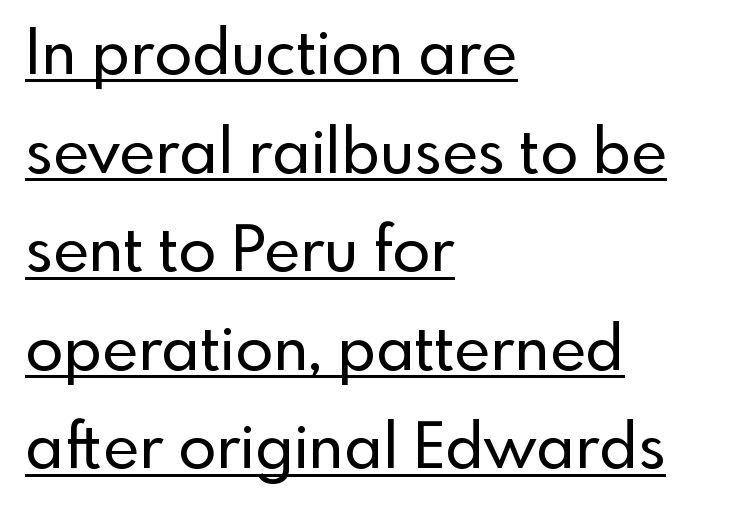
{"serif": "no", "italic": "no", "width": "normal", "x_height": "small", "monospaced": "no", "underline": "yes", "align": "left", "line_spacing": "normal", "line_spacing_ratio": 1.59, "letter_spacing": "normal", "letter_spacing_em": 0.0, "glyph_px": 62}
